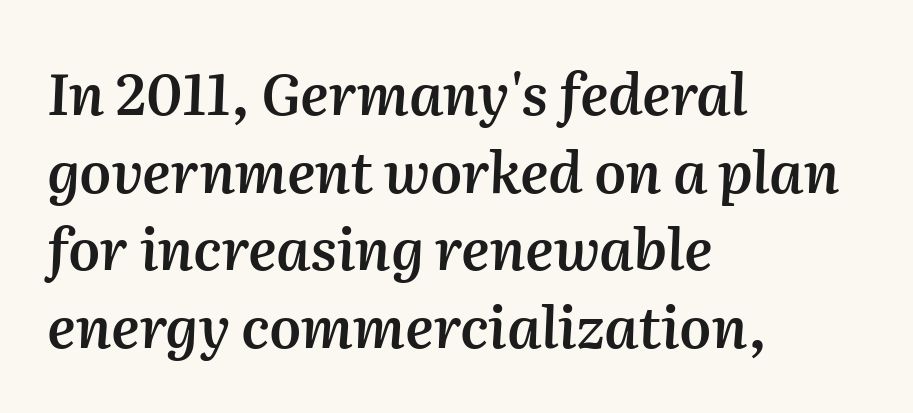
Q: Is the text bold? A: Semi-bold.
Q: Is the text italic (slanted)? A: Yes, it leans right by about 2 degrees.
Q: Is the text underlined? A: No.
Q: How is the paragraph aligned? A: Left-aligned.
Q: Is the spacing between letters normal or unusually wide? A: Normal.
Q: Is the spacing between lines tight, normal or loose? A: Normal.
Q: Width (condensed, normal, or wide)? A: Normal.
Q: Stroke contrast? A: Medium.
Q: x-height? A: Medium.
Q: Monospaced? A: No.
